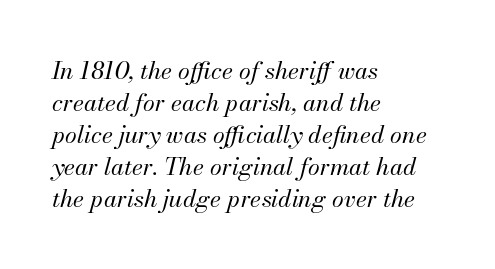
{"italic": "yes", "lean": "right", "slant_degrees": 13, "bold": "no", "underline": "no", "align": "left", "line_spacing": "normal", "line_spacing_ratio": 1.33, "letter_spacing": "normal", "letter_spacing_em": 0.0, "glyph_px": 24}
